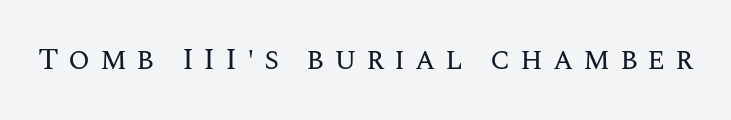
The image shows 31 px regular-weight type, upright; set unusually wide letter spacing (+0.31 em), not underlined; medium stroke contrast and a large x-height.
